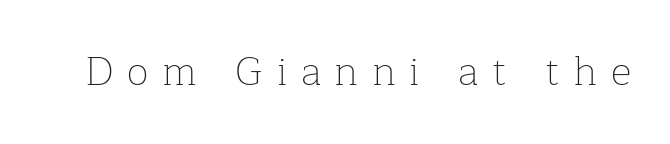
Q: Is the text bold? A: No.
Q: Is the text italic (slanted)? A: No, it is upright.
Q: Is the typeface a serif or a sans-serif typeface? A: Serif.
Q: Is the text underlined? A: No.
Q: Is the spacing between letters normal or unusually wide? A: Unusually wide.
Q: Width (condensed, normal, or wide)? A: Normal.
Q: Stroke contrast? A: Low.
Q: x-height? A: Medium.
Q: Monospaced? A: No.
